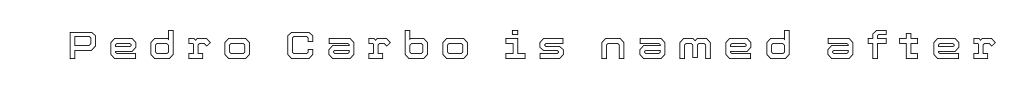
The image shows 39 px text type, upright; set unusually wide letter spacing (+0.25 em), not underlined; a medium x-height.
